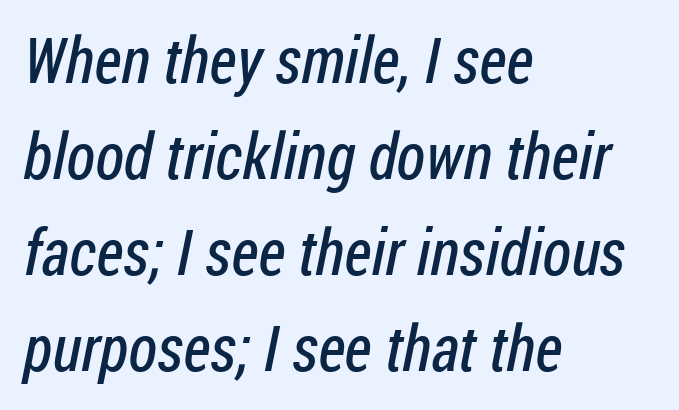
Q: Is the text bold? A: No.
Q: Is the typeface a serif or a sans-serif typeface? A: Sans-serif.
Q: Is the text underlined? A: No.
Q: How is the paragraph aligned? A: Left-aligned.
Q: Is the spacing between letters normal or unusually wide? A: Normal.
Q: Is the spacing between lines tight, normal or loose? A: Normal.
Q: Width (condensed, normal, or wide)? A: Condensed.
Q: Stroke contrast? A: Low.
Q: x-height? A: Medium.
Q: Monospaced? A: No.
